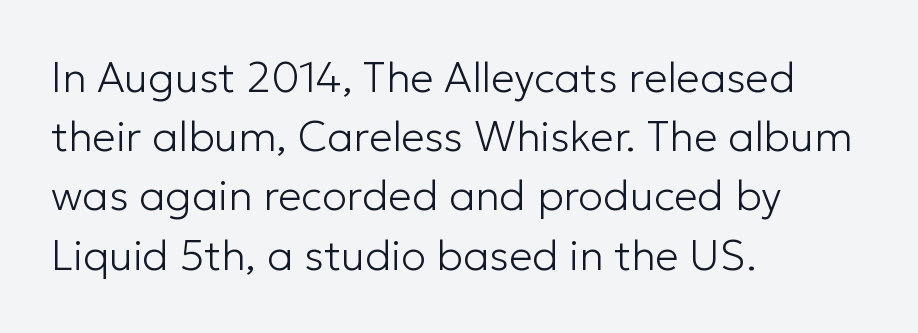
Q: Is the text bold? A: No.
Q: Is the text italic (slanted)? A: No, it is upright.
Q: Is the typeface a serif or a sans-serif typeface? A: Sans-serif.
Q: Is the text underlined? A: No.
Q: How is the paragraph aligned? A: Left-aligned.
Q: Is the spacing between letters normal or unusually wide? A: Normal.
Q: Is the spacing between lines tight, normal or loose? A: Normal.
Q: Width (condensed, normal, or wide)? A: Normal.
Q: Stroke contrast? A: Low.
Q: x-height? A: Medium.
Q: Monospaced? A: No.
